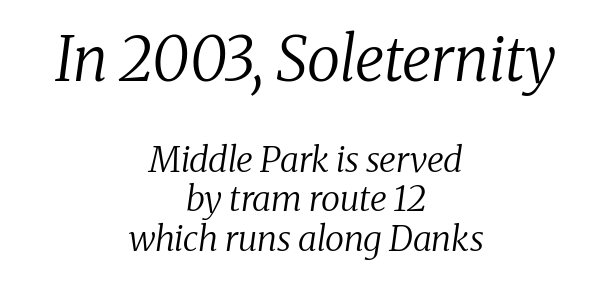
The image shows 61 px regular-weight serif type, italic (leaning right); set centered, tight line spacing (1.12x), normal letter spacing, not underlined; the first (top) block is 1.74x larger; medium stroke contrast and a medium x-height.
